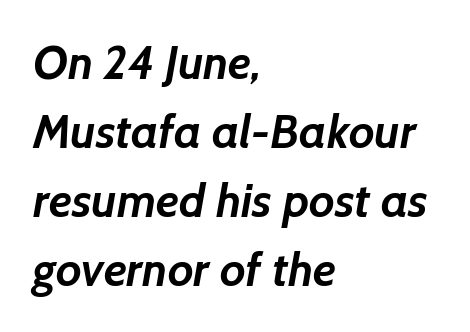
The image shows 47 px semibold sans-serif type; set left-aligned, normal line spacing (1.47x), normal letter spacing, not underlined; low stroke contrast and a medium x-height.
